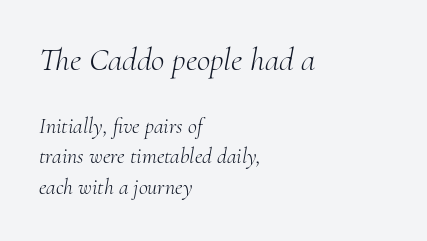
The image shows 33 px light serif type, italic (leaning right); set left-aligned, normal line spacing (1.4x), normal letter spacing, not underlined; the first (top) block is 1.5x larger; medium stroke contrast and a small x-height.
